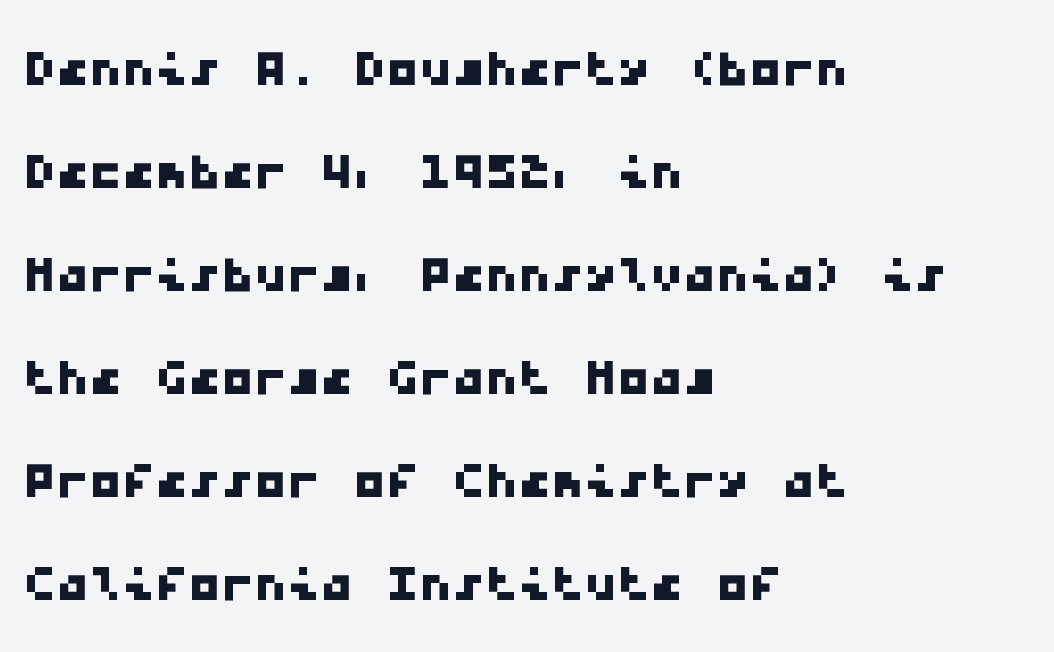
The rendering uses typewriter-style spacing with identical character cells. Each new line begins a customary step beneath the previous one. The gaps between neighbouring characters are ordinary and unremarkable. Serif or sans? Sans — the stroke terminals are bare. Clear beneath every line of the passage.
